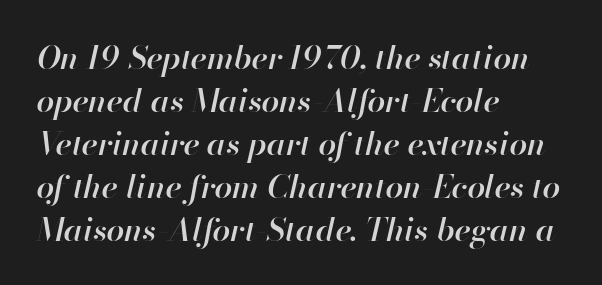
{"italic": "yes", "lean": "right", "slant_degrees": 13, "bold": "semi", "weight": "semibold", "width": "normal", "stroke_contrast": "high", "x_height": "small", "monospaced": "no", "underline": "no", "align": "left", "line_spacing": "normal", "line_spacing_ratio": 1.34, "letter_spacing": "normal", "letter_spacing_em": 0.0, "glyph_px": 32}
